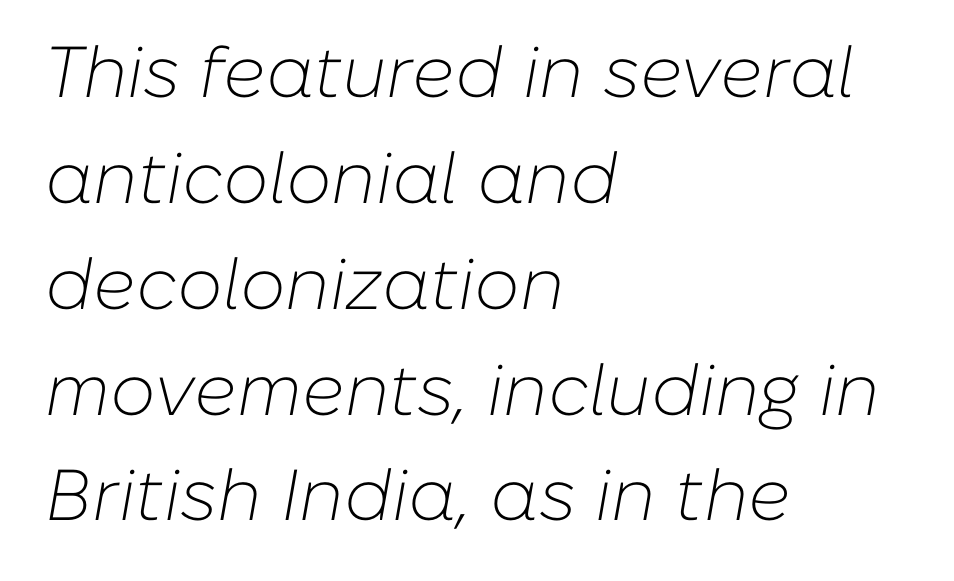
Do the characters align in a grid? No, the font is proportional. The gap between lines stays unmarked. The font's italic variant was chosen for this text. Layout note: lines flush left. Is the type heavy? It reads as light-to-regular instead.
